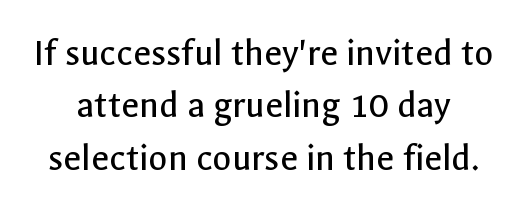
The image shows 39 px regular-weight sans-serif type, upright; set normal line spacing (1.34x), normal letter spacing, not underlined; a medium x-height.
